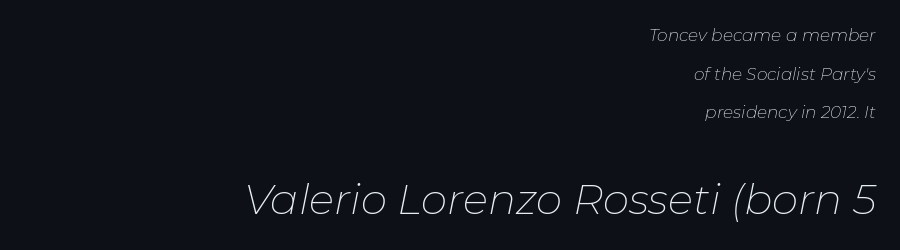
{"italic": "yes", "lean": "right", "slant_degrees": 11, "bold": "no", "weight": "thin", "width": "normal", "stroke_contrast": "low", "x_height": "medium", "monospaced": "no", "underline": "no", "align": "right", "line_spacing": "loose", "line_spacing_ratio": 2.27, "letter_spacing": "normal", "letter_spacing_em": 0.0, "larger_block": "second", "size_ratio": 2.47, "glyph_px": 42}
